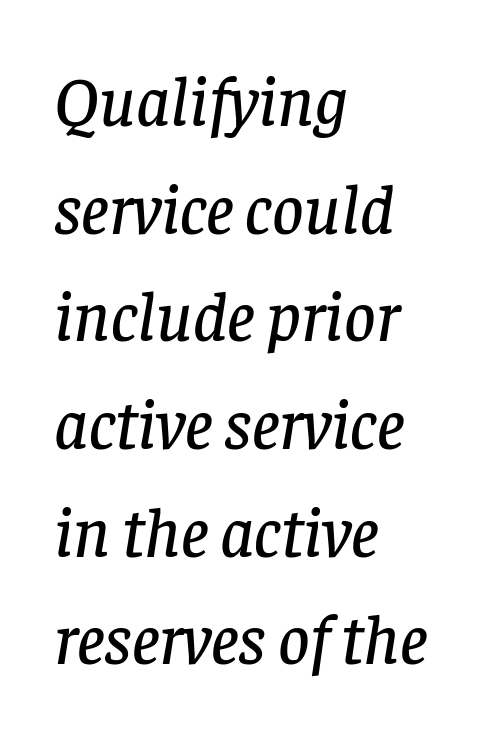
{"serif": "yes", "italic": "yes", "lean": "right", "slant_degrees": 8, "width": "normal", "stroke_contrast": "low", "x_height": "large", "monospaced": "no", "underline": "no", "align": "left", "line_spacing": "normal", "line_spacing_ratio": 1.56, "letter_spacing": "normal", "letter_spacing_em": 0.0, "glyph_px": 69}
